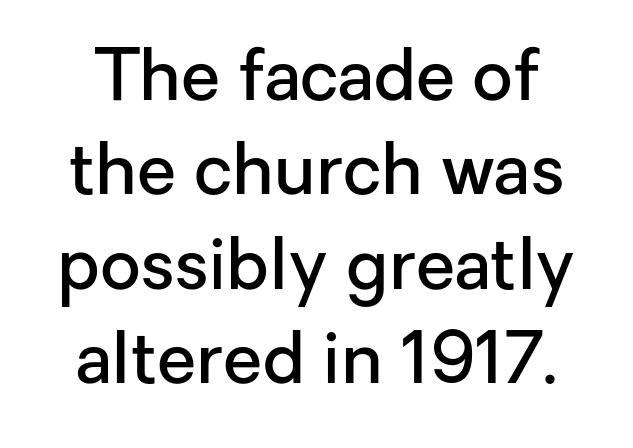
The face used here is a sans, in the tradition of grotesques and geometrics. Looks like regular typesetting: each glyph gets only the width it needs. Weight check: semibold — heavier than regular, not quite bold. The rendering uses a moderate line-height, typical for paragraphs. Plain, unruled lines of type. Is there any slant? The stems are plumb.
